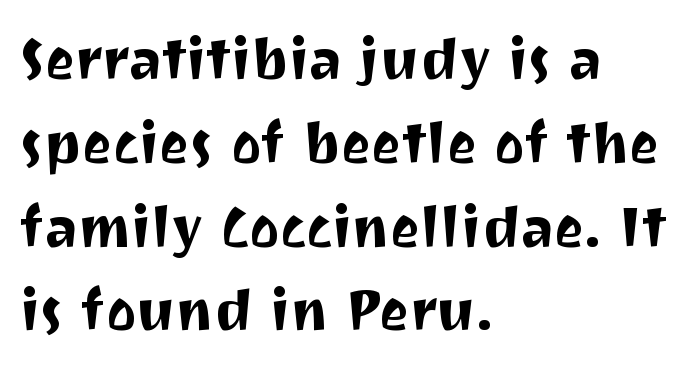
The image shows 57 px sans-serif type, upright; set left-aligned, normal line spacing (1.47x), normal letter spacing, not underlined; medium stroke contrast and a medium x-height.
